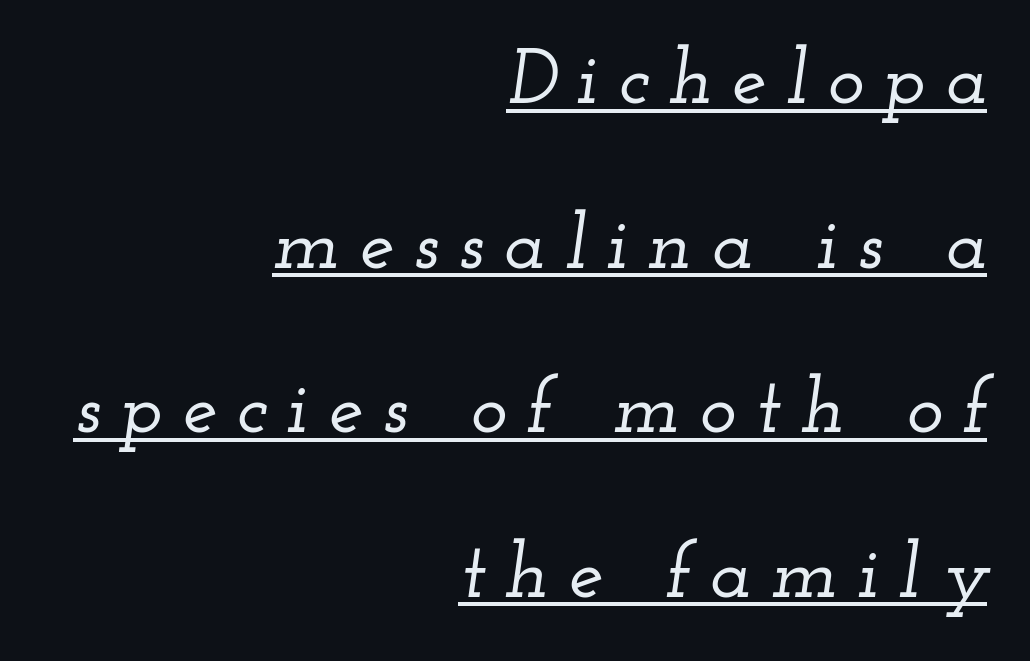
{"serif": "yes", "italic": "yes", "lean": "right", "slant_degrees": 12, "width": "wide", "stroke_contrast": "low", "x_height": "small", "monospaced": "no", "underline": "yes", "align": "right", "line_spacing": "loose", "line_spacing_ratio": 2.11, "letter_spacing": "wide", "letter_spacing_em": 0.25, "glyph_px": 78}
